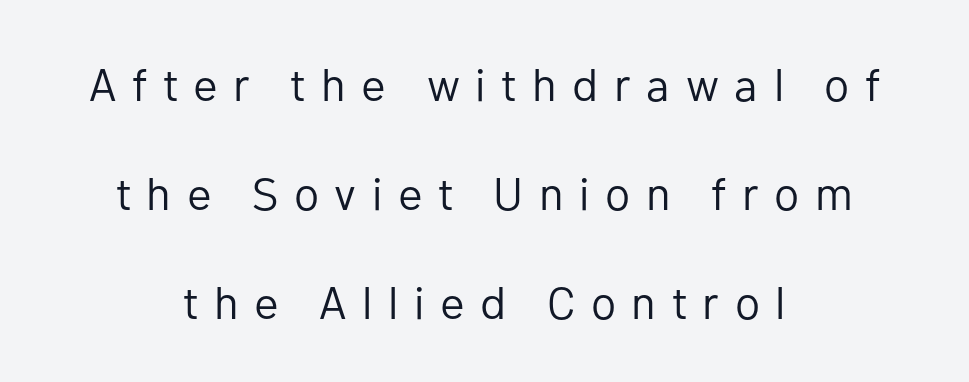
The space beneath each line is pristine and unruled. These lines were composed using upright roman letters. The face used here is rendered with a markedly widened letterfit. Layout note: lines centered.
